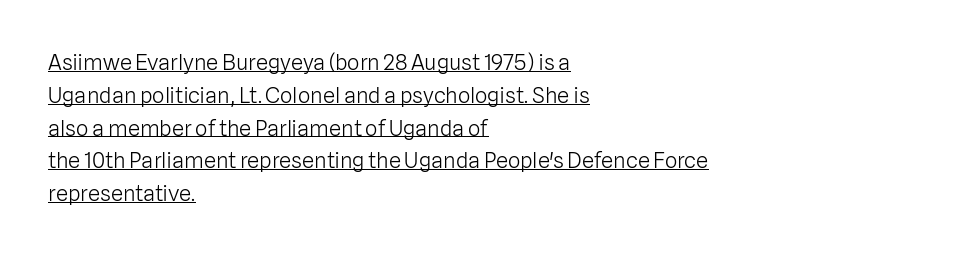
Q: Is the text bold? A: No.
Q: Is the text italic (slanted)? A: No, it is upright.
Q: Is the text underlined? A: Yes.
Q: How is the paragraph aligned? A: Left-aligned.
Q: Is the spacing between letters normal or unusually wide? A: Normal.
Q: Is the spacing between lines tight, normal or loose? A: Normal.
